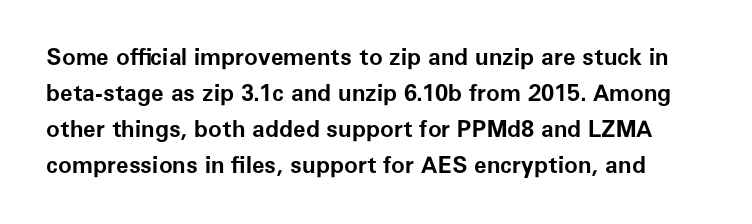
The image shows 23 px bold type, upright; set normal line spacing (1.56x), normal letter spacing, not underlined.
